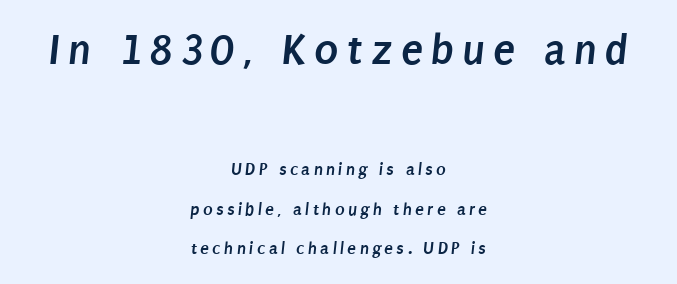
{"serif": "no", "bold": "yes", "weight": "semibold", "width": "condensed", "stroke_contrast": "low", "x_height": "large", "monospaced": "no", "underline": "no", "align": "center", "line_spacing": "loose", "line_spacing_ratio": 2.2, "larger_block": "first", "size_ratio": 2.5, "glyph_px": 45}
